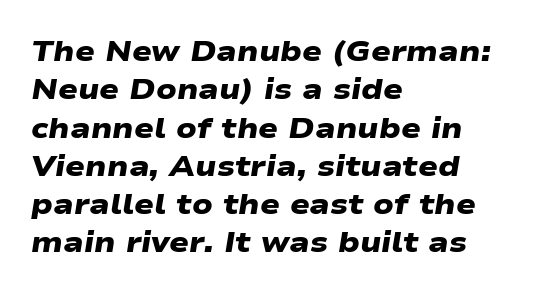
{"serif": "no", "bold": "yes", "weight": "heavy", "width": "wide", "stroke_contrast": "low", "x_height": "medium", "monospaced": "no", "underline": "no", "align": "left", "line_spacing": "normal", "line_spacing_ratio": 1.32, "letter_spacing": "normal", "letter_spacing_em": 0.0, "glyph_px": 29}
